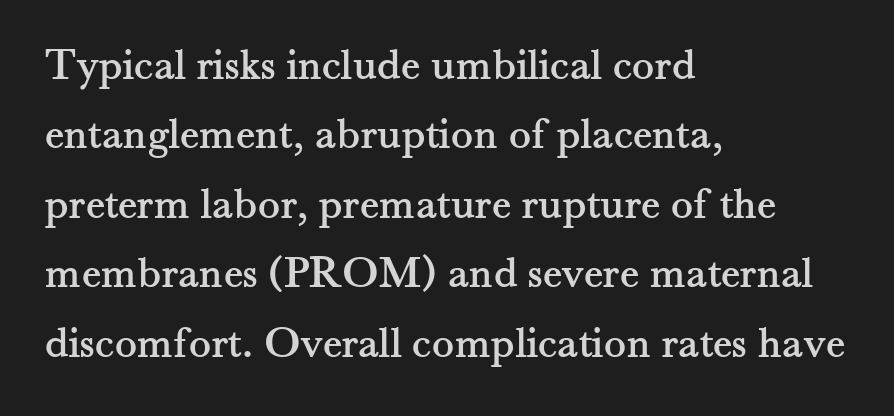
The image shows 46 px serif type, upright; set left-aligned, normal line spacing (1.51x), normal letter spacing, not underlined; medium stroke contrast and a small x-height.
